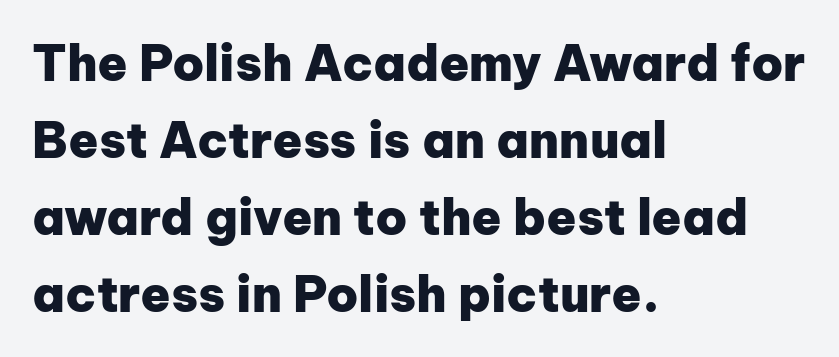
{"serif": "no", "italic": "no", "bold": "yes", "weight": "heavy", "width": "normal", "stroke_contrast": "low", "x_height": "medium", "monospaced": "no", "underline": "no", "align": "left", "line_spacing": "normal", "line_spacing_ratio": 1.57, "letter_spacing": "normal", "letter_spacing_em": 0.0, "glyph_px": 49}
